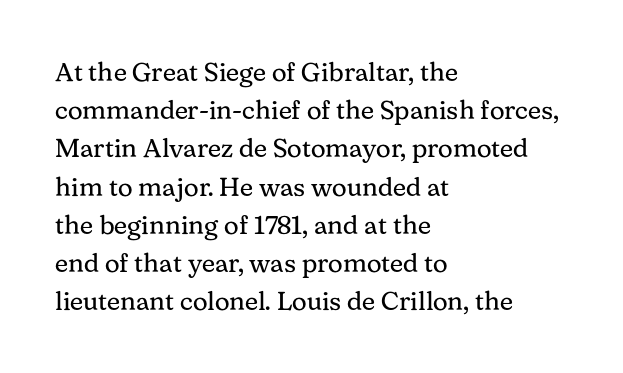
The vertical gap from one line to the next is medium. Quick note: underline off. The characters are drawn with everyday or finer stroke widths. A typesetter would mark this as roman, not italic. Caption: multi-line text, flush left, ragged right.
